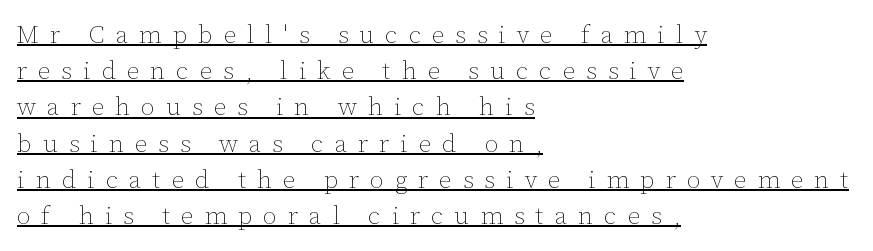
The image shows 25 px text type, upright; set left-aligned, normal line spacing (1.45x), unusually wide letter spacing (+0.44 em), underlined.
